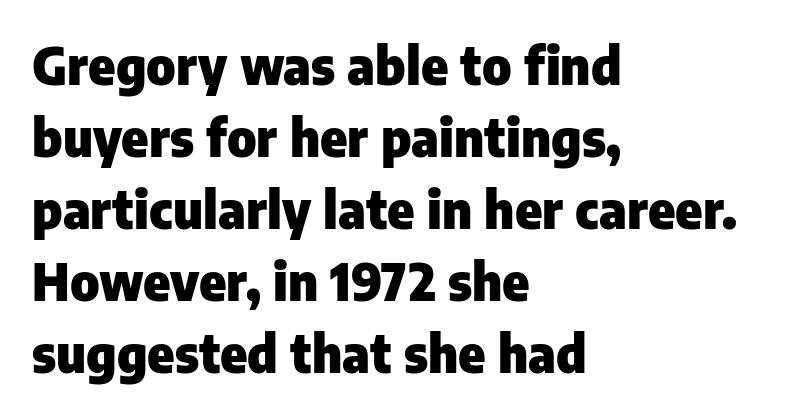
These lines carry a lot of weight — the face is fully bold. The tracking reads as untouched default to a designer's eye. The passage shown is typed in a proportional face where columns would drift. Style check: upright. The passage shown is not underscored anywhere. If you drew a ruler down the left edge, every line would touch it.
